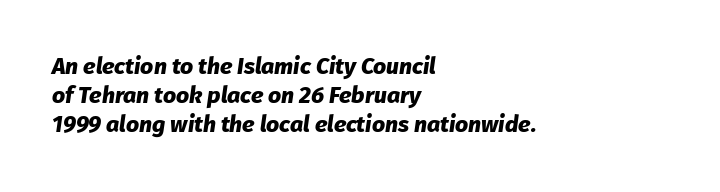
Honestly, the row spacing looks completely unremarkable. Glance below the letters and you will spot only blank space. The paragraph has a hard left edge and a soft right edge. Heft: maximum for text — a bold.
